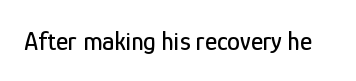
Is there any slant? The stems are plumb. Descenders are the only things crossing below the line. The line texture is even and compact thanks to regular tracking.
